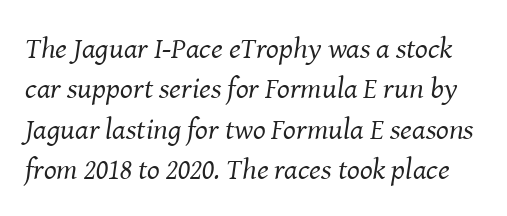
Q: Is the text bold? A: No.
Q: Is the text italic (slanted)? A: Yes, it leans right by about 8 degrees.
Q: Is the typeface a serif or a sans-serif typeface? A: Serif.
Q: Is the text underlined? A: No.
Q: Is the spacing between letters normal or unusually wide? A: Normal.
Q: Is the spacing between lines tight, normal or loose? A: Normal.
Q: Width (condensed, normal, or wide)? A: Normal.
Q: Stroke contrast? A: Medium.
Q: x-height? A: Medium.
Q: Monospaced? A: No.
